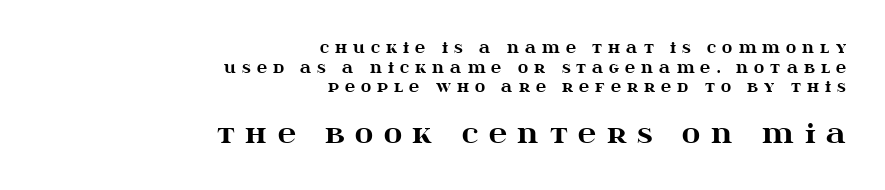
The image shows 25 px bold type, upright; set right-aligned, normal line spacing (1.41x), unusually wide letter spacing (+0.43 em), not underlined; the second (bottom) block is 1.79x larger.
